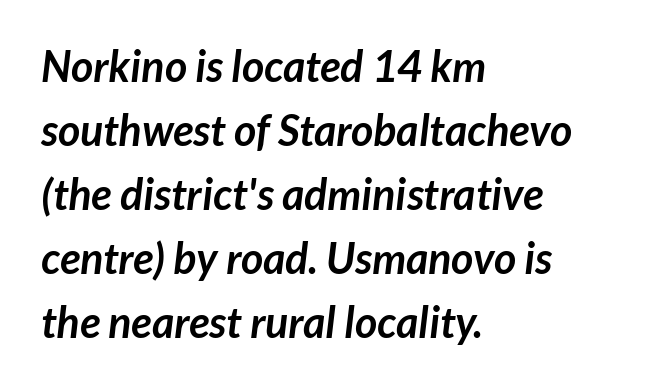
{"serif": "no", "bold": "yes", "weight": "semibold", "width": "normal", "stroke_contrast": "low", "x_height": "medium", "monospaced": "no", "underline": "no", "align": "left", "line_spacing": "normal", "line_spacing_ratio": 1.49, "letter_spacing": "normal", "letter_spacing_em": 0.0, "glyph_px": 43}
